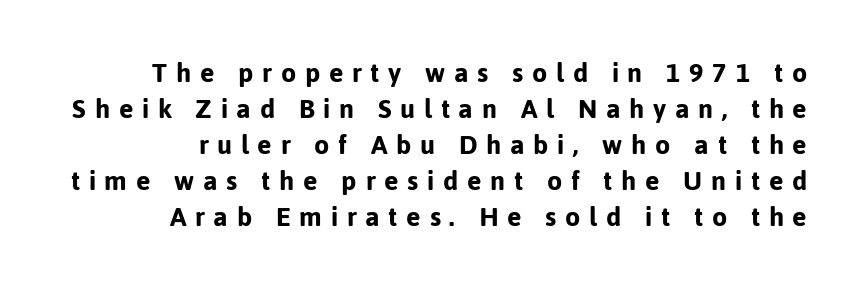
Letter spacing: wide. Here the designer chose a conventional face with non-uniform glyph widths. A flush-right, rag-left setting is used for this passage. The lettering stays uniformly vertical, giving the passage a roman look. The space directly below the letters is spotless.
